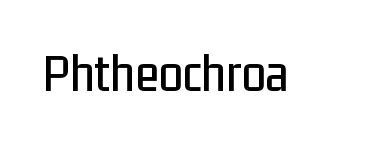
{"serif": "no", "italic": "no", "width": "condensed", "stroke_contrast": "low", "x_height": "medium", "monospaced": "no", "underline": "no", "letter_spacing": "normal", "letter_spacing_em": 0.0, "glyph_px": 55}
